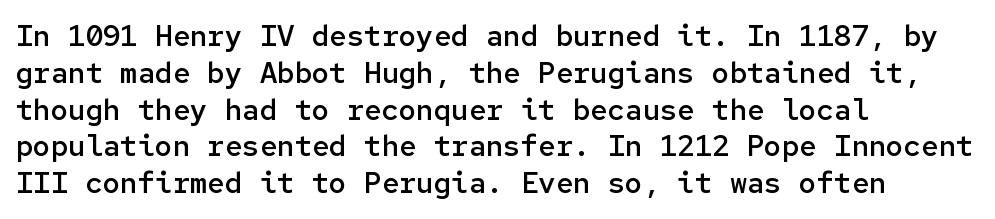
Italic: no, the glyphs are upright roman. Students, observe: this is what conventionally led text looks like. Look at the tracking — it's just the regular setting, nothing added. The paragraph shown leans on its left margin. A clean baseline with only descenders dipping below it.
